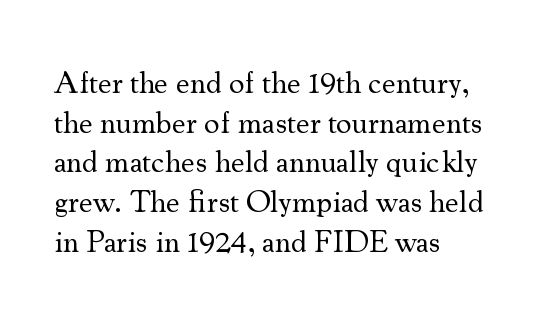
{"serif": "yes", "italic": "no", "bold": "no", "weight": "regular", "width": "normal", "stroke_contrast": "medium", "x_height": "small", "monospaced": "no", "underline": "no", "align": "left", "line_spacing": "normal", "line_spacing_ratio": 1.28, "letter_spacing": "normal", "letter_spacing_em": 0.0, "glyph_px": 31}
